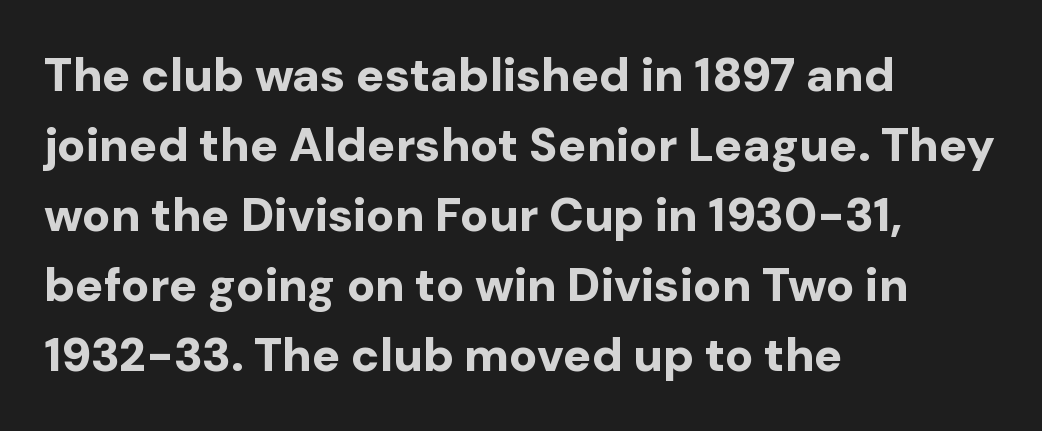
{"serif": "no", "italic": "no", "bold": "yes", "weight": "bold", "width": "normal", "stroke_contrast": "low", "x_height": "medium", "monospaced": "no", "underline": "no", "align": "left", "line_spacing": "normal", "line_spacing_ratio": 1.49, "letter_spacing": "normal", "letter_spacing_em": 0.0, "glyph_px": 47}
